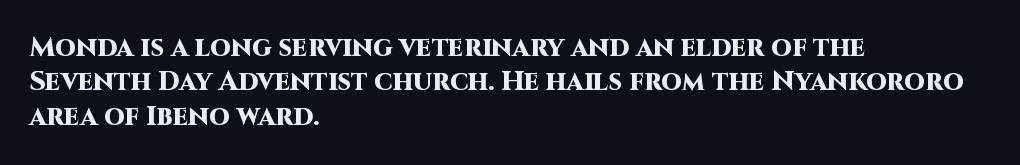
{"italic": "no", "bold": "yes", "underline": "no", "align": "left", "line_spacing": "normal", "line_spacing_ratio": 1.27, "letter_spacing": "normal", "letter_spacing_em": 0.0, "glyph_px": 27}
